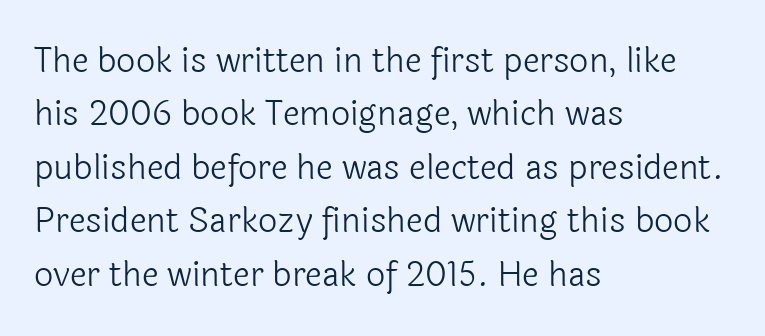
Do the letters lean? They stand straight. Notice how the passage keeps a crisp vertical edge on the left only. You could not count columns in this text — the font is proportionally spaced. The face used here is a sans, in the tradition of grotesques and geometrics. Letter spacing: default. Weight: in the light-to-regular range.
